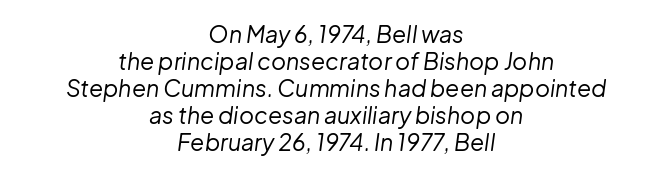
The image shows 23 px text type, italic (leaning right); set centered, line spacing 1.17x, normal letter spacing, not underlined.
